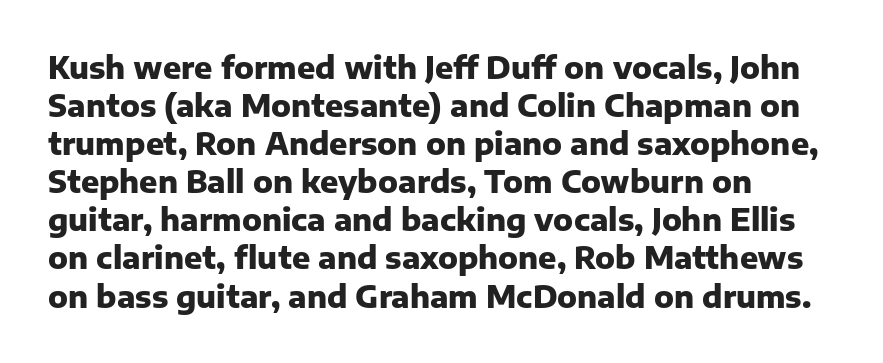
The rendering anchors every line to the left-hand side. A roman cut, with each character standing at attention. The type family on display is of the sans-serif kind. Leading matches the norm, producing a regular column. Clear beneath every line of the passage. Notice how thick the strokes are: this is what a full bold looks like.
